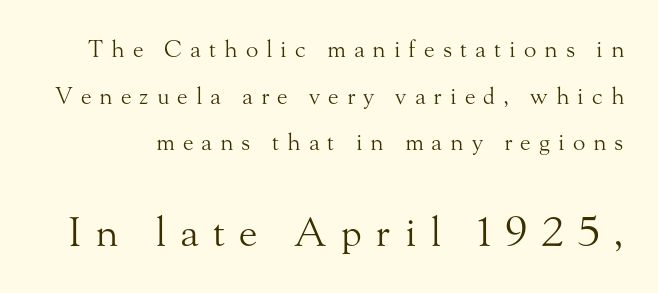
{"serif": "yes", "italic": "no", "bold": "no", "weight": "light", "width": "normal", "stroke_contrast": "medium", "x_height": "small", "monospaced": "no", "underline": "no", "line_spacing": "loose", "line_spacing_ratio": 2.03, "letter_spacing": "wide", "letter_spacing_em": 0.35, "larger_block": "second", "size_ratio": 1.74, "glyph_px": 40}
